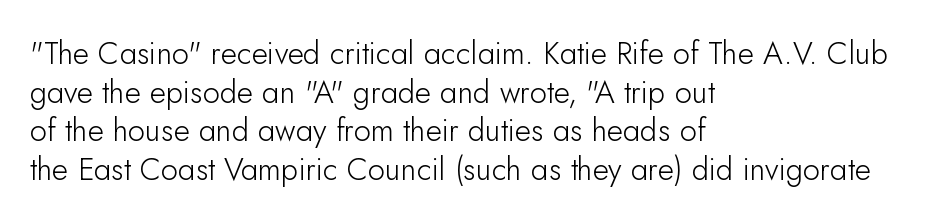
Q: Is the text bold? A: No.
Q: Is the text italic (slanted)? A: No, it is upright.
Q: Is the typeface a serif or a sans-serif typeface? A: Sans-serif.
Q: Is the text underlined? A: No.
Q: How is the paragraph aligned? A: Left-aligned.
Q: Is the spacing between letters normal or unusually wide? A: Normal.
Q: Is the spacing between lines tight, normal or loose? A: Normal.
Q: Width (condensed, normal, or wide)? A: Normal.
Q: Stroke contrast? A: Low.
Q: x-height? A: Small.
Q: Monospaced? A: No.
